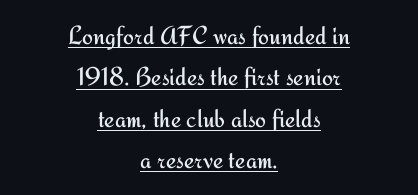
Q: Is the text bold? A: No.
Q: Is the text italic (slanted)? A: No, it is upright.
Q: Is the text underlined? A: Yes.
Q: How is the paragraph aligned? A: Centered.
Q: Is the spacing between letters normal or unusually wide? A: Normal.
Q: Is the spacing between lines tight, normal or loose? A: Normal.
